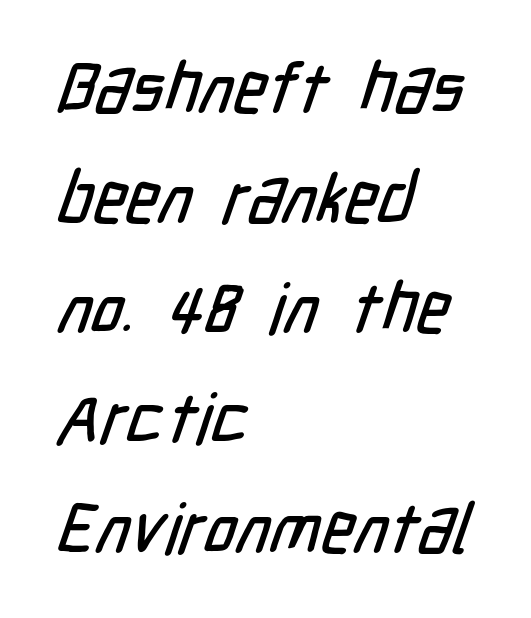
Q: Is the typeface a serif or a sans-serif typeface? A: Sans-serif.
Q: Is the text underlined? A: No.
Q: How is the paragraph aligned? A: Left-aligned.
Q: Is the spacing between letters normal or unusually wide? A: Normal.
Q: Is the spacing between lines tight, normal or loose? A: Normal.
Q: Width (condensed, normal, or wide)? A: Condensed.
Q: Stroke contrast? A: Low.
Q: x-height? A: Medium.
Q: Monospaced? A: No.
